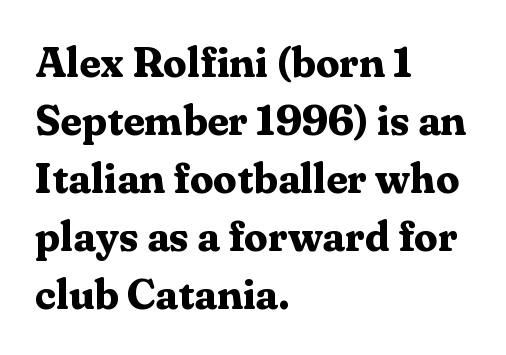
Q: Is the text bold? A: Yes.
Q: Is the text italic (slanted)? A: No, it is upright.
Q: Is the typeface a serif or a sans-serif typeface? A: Serif.
Q: Is the text underlined? A: No.
Q: How is the paragraph aligned? A: Left-aligned.
Q: Is the spacing between letters normal or unusually wide? A: Normal.
Q: Is the spacing between lines tight, normal or loose? A: Normal.
Q: Width (condensed, normal, or wide)? A: Normal.
Q: Stroke contrast? A: Medium.
Q: x-height? A: Medium.
Q: Monospaced? A: No.
